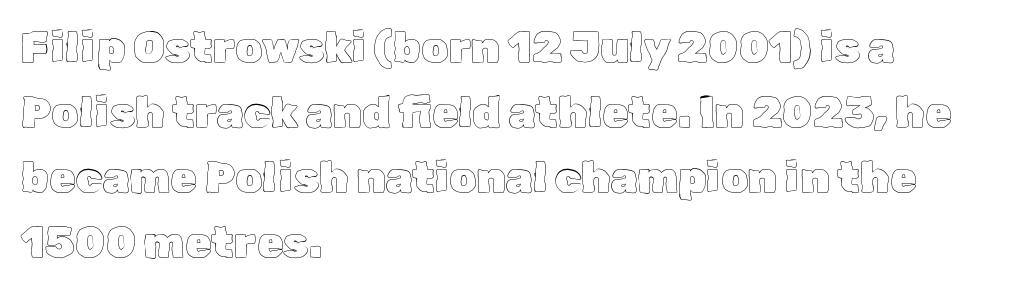
{"italic": "no", "width": "normal", "x_height": "medium", "monospaced": "no", "underline": "no", "align": "left", "line_spacing": "normal", "line_spacing_ratio": 1.51, "letter_spacing": "normal", "letter_spacing_em": 0.0, "glyph_px": 43}
